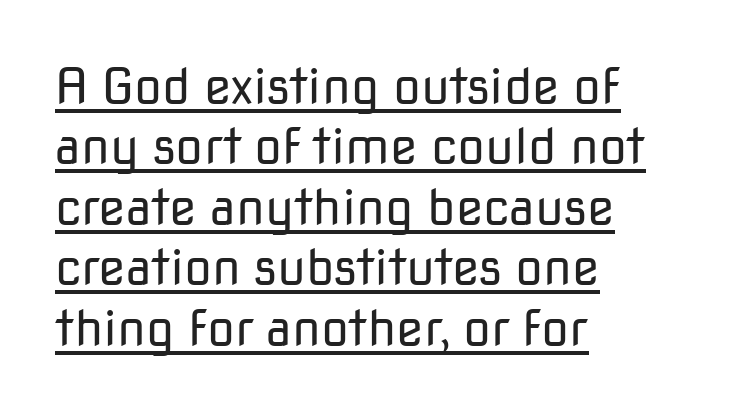
Q: Is the text bold? A: No.
Q: Is the text italic (slanted)? A: No, it is upright.
Q: Is the typeface a serif or a sans-serif typeface? A: Sans-serif.
Q: Is the text underlined? A: Yes.
Q: How is the paragraph aligned? A: Left-aligned.
Q: Is the spacing between letters normal or unusually wide? A: Normal.
Q: Width (condensed, normal, or wide)? A: Normal.
Q: Stroke contrast? A: Low.
Q: x-height? A: Medium.
Q: Monospaced? A: No.
